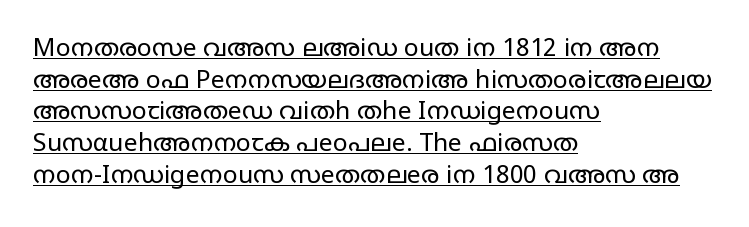
{"italic": "no", "bold": "no", "underline": "yes", "align": "left", "line_spacing": "normal", "line_spacing_ratio": 1.27, "letter_spacing": "normal", "letter_spacing_em": 0.0, "glyph_px": 25}
